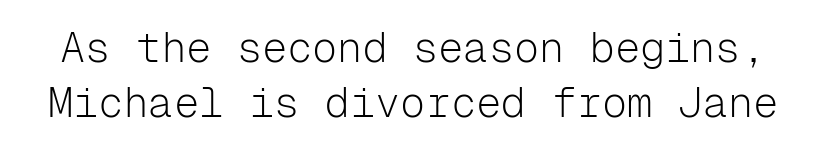
Decoration check: the copy has no underline. Honestly, the row spacing looks completely unremarkable. The type family on display is of the sans-serif kind. You can tell it's not italic because the verticals are truly vertical. This rendering leaves character spacing at its baseline value.
